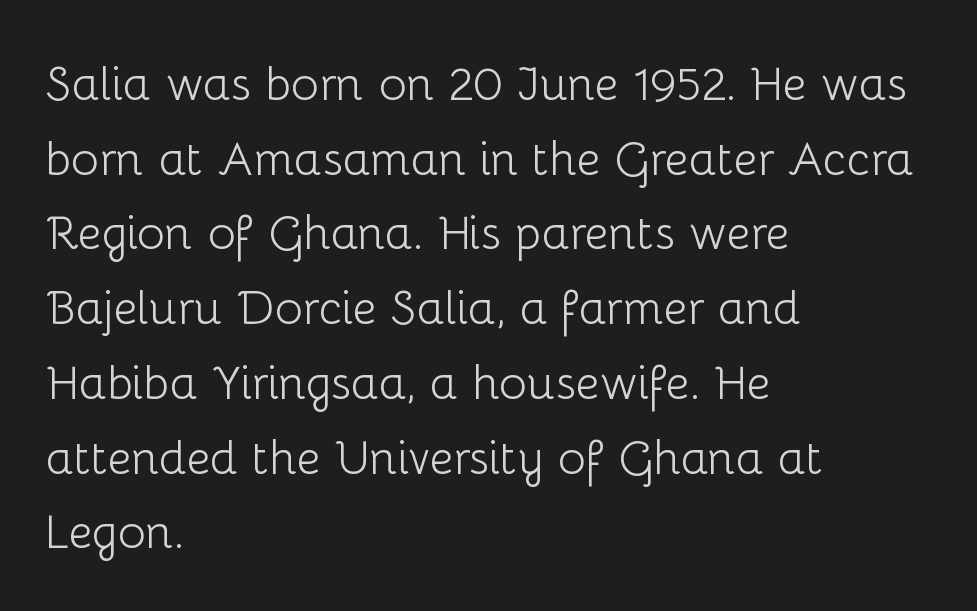
{"serif": "no", "italic": "no", "bold": "no", "weight": "light", "width": "normal", "stroke_contrast": "low", "x_height": "medium", "monospaced": "no", "underline": "no", "align": "left", "line_spacing": "normal", "line_spacing_ratio": 1.59, "letter_spacing": "normal", "letter_spacing_em": 0.0, "glyph_px": 47}
